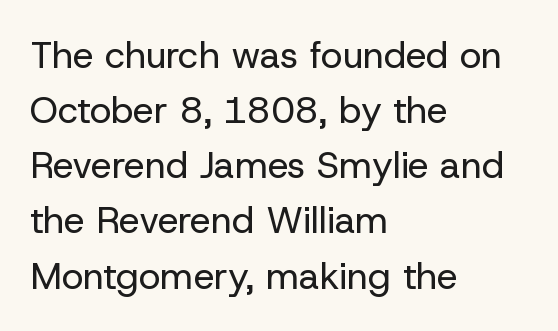
{"serif": "no", "italic": "no", "bold": "no", "weight": "regular", "width": "normal", "stroke_contrast": "low", "x_height": "medium", "monospaced": "no", "underline": "no", "align": "left", "line_spacing": "normal", "line_spacing_ratio": 1.49, "letter_spacing": "normal", "letter_spacing_em": 0.0, "glyph_px": 37}
